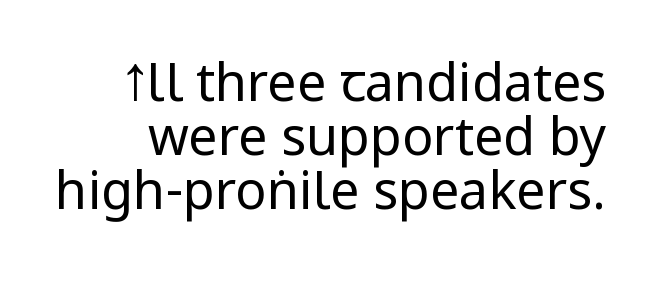
Q: Is the text bold? A: No.
Q: Is the text italic (slanted)? A: No, it is upright.
Q: Is the typeface a serif or a sans-serif typeface? A: Sans-serif.
Q: Is the text underlined? A: No.
Q: Is the spacing between letters normal or unusually wide? A: Normal.
Q: Is the spacing between lines tight, normal or loose? A: Tight.
Q: Width (condensed, normal, or wide)? A: Condensed.
Q: Stroke contrast? A: Low.
